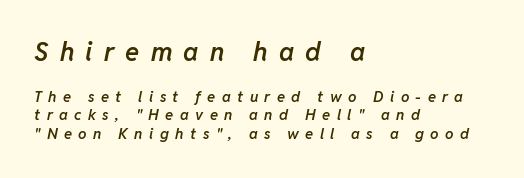
{"italic": "yes", "lean": "right", "slant_degrees": 11, "bold": "semi", "underline": "no", "align": "left", "line_spacing_ratio": 1.21, "letter_spacing": "wide", "letter_spacing_em": 0.43, "larger_block": "first", "size_ratio": 1.73, "glyph_px": 26}
